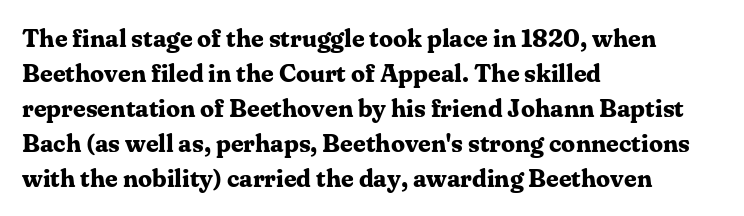
Nope, not italic — everything's standing straight. Regular leading. Teacher's note: observe the even left margin — that is flush-left alignment. The space beneath each line is pristine and unruled. Glyph-to-glyph distance matches everyday printed text.
